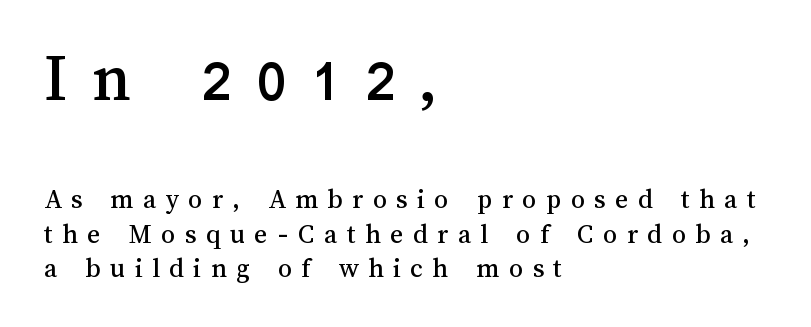
Q: Is the text italic (slanted)? A: No, it is upright.
Q: Is the text underlined? A: No.
Q: How is the paragraph aligned? A: Left-aligned.
Q: Is the spacing between letters normal or unusually wide? A: Unusually wide.
Q: Which block of text is set in a larger size, the first (top) or the second (bottom)? A: The first (top) one.
Q: Width (condensed, normal, or wide)? A: Normal.
Q: Stroke contrast? A: Medium.
Q: x-height? A: Medium.
Q: Monospaced? A: No.
